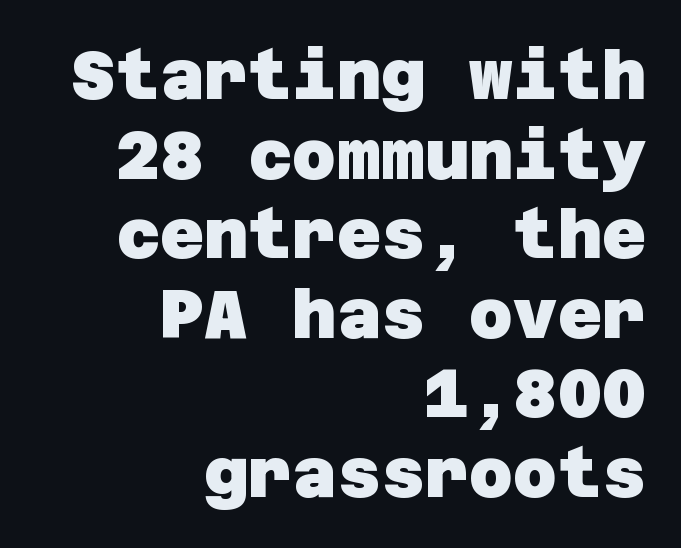
The image shows 68 px heavy sans-serif type; set right-aligned, line spacing 1.17x, normal letter spacing, not underlined; low stroke contrast and a large x-height.
